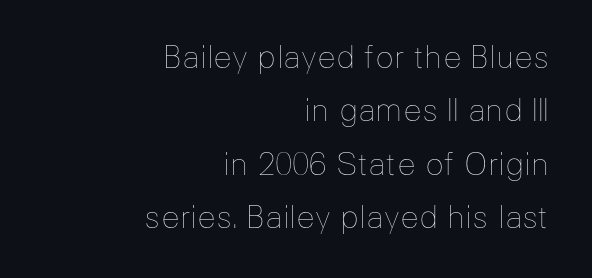
Alignment: flush right. The specimen omits any rule beneath the text block's lines. On a weight scale, this lands at 450 or below. Compared with typical body copy, the letter spacing here is the same.
